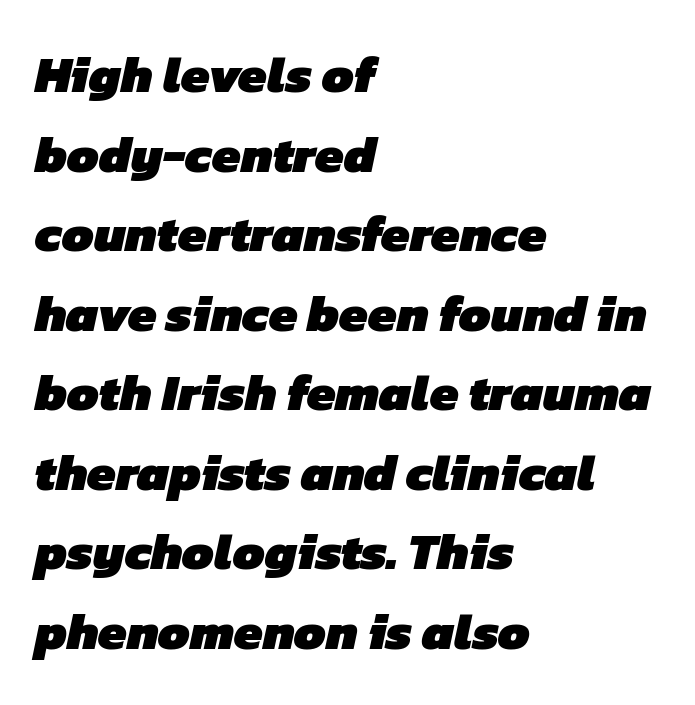
A dark, heavy texture on the line: the type is bold. Observe the ordinary spacing: letters are neighbours, not strangers. Here the designer chose a conventional face with non-uniform glyph widths. Letters rest on an invisible, unmarked baseline. This sample is left-justified, so line endings fall wherever the words run out.
